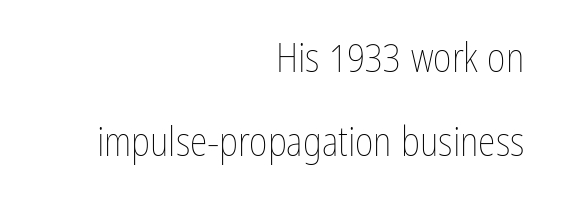
Teacher's note: observe the even right margin — that is flush-right alignment. You could fit nearly another row in the gap between these rows. Glance below the letters and you will spot only blank space. Vertical strokes here are truly vertical. The letterforms sit shoulder to shoulder at normal distance. A typesetter would call this proportional, since set widths differ per character.
